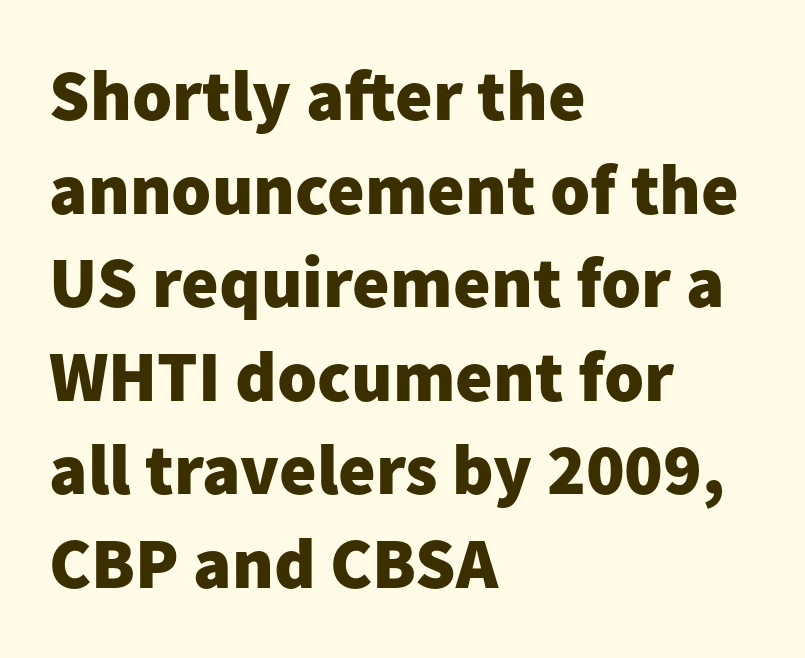
The image shows 72 px heavy sans-serif type, upright; set left-aligned, normal line spacing (1.3x), normal letter spacing, not underlined; low stroke contrast and a medium x-height.
